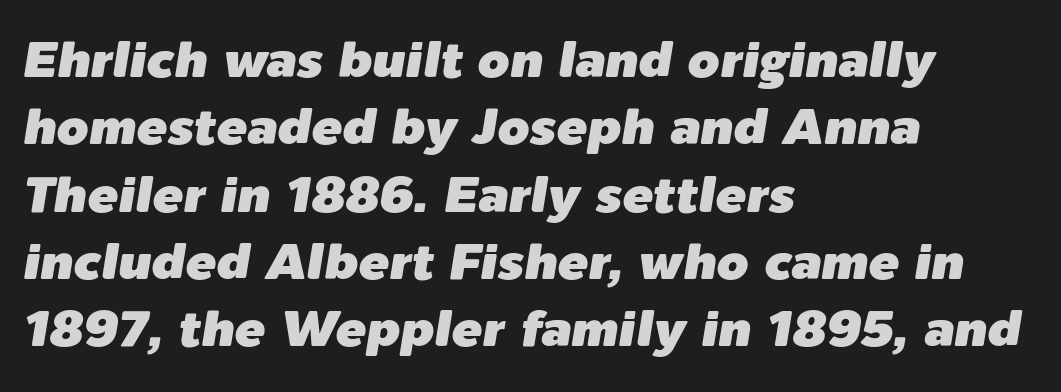
Q: Is the text italic (slanted)? A: Yes, it leans right by about 9 degrees.
Q: Is the text underlined? A: No.
Q: How is the paragraph aligned? A: Left-aligned.
Q: Is the spacing between letters normal or unusually wide? A: Normal.
Q: Is the spacing between lines tight, normal or loose? A: Normal.
Q: Width (condensed, normal, or wide)? A: Normal.
Q: Stroke contrast? A: Low.
Q: x-height? A: Medium.
Q: Monospaced? A: No.
